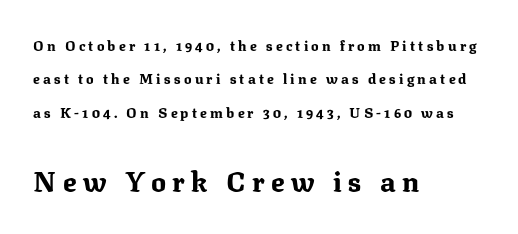
Q: Is the text bold? A: Yes.
Q: Is the text italic (slanted)? A: No, it is upright.
Q: Is the typeface a serif or a sans-serif typeface? A: Serif.
Q: Is the text underlined? A: No.
Q: How is the paragraph aligned? A: Left-aligned.
Q: Is the spacing between letters normal or unusually wide? A: Unusually wide.
Q: Is the spacing between lines tight, normal or loose? A: Loose.
Q: Which block of text is set in a larger size, the first (top) or the second (bottom)? A: The second (bottom) one.
Q: Width (condensed, normal, or wide)? A: Normal.
Q: Stroke contrast? A: Medium.
Q: x-height? A: Medium.
Q: Monospaced? A: No.
